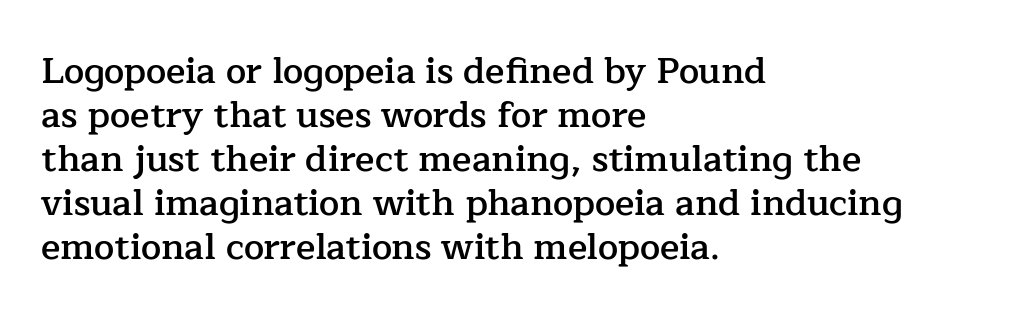
{"serif": "yes", "italic": "no", "bold": "semi", "weight": "semibold", "width": "normal", "stroke_contrast": "low", "x_height": "medium", "monospaced": "no", "underline": "no", "align": "left", "line_spacing_ratio": 1.22, "letter_spacing": "normal", "letter_spacing_em": 0.0, "glyph_px": 36}
